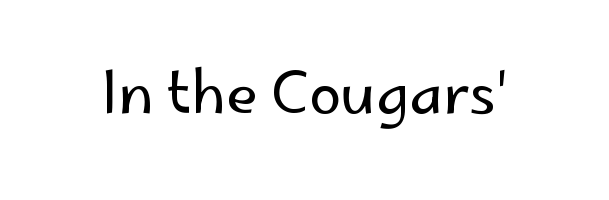
Q: Is the text bold? A: No.
Q: Is the text italic (slanted)? A: No, it is upright.
Q: Is the typeface a serif or a sans-serif typeface? A: Sans-serif.
Q: Is the text underlined? A: No.
Q: Is the spacing between letters normal or unusually wide? A: Normal.
Q: Width (condensed, normal, or wide)? A: Normal.
Q: Stroke contrast? A: Low.
Q: x-height? A: Small.
Q: Monospaced? A: No.
